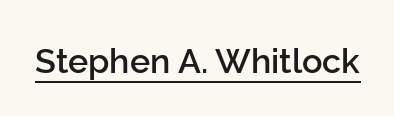
Q: Is the text bold? A: Semi-bold.
Q: Is the text italic (slanted)? A: No, it is upright.
Q: Is the typeface a serif or a sans-serif typeface? A: Sans-serif.
Q: Is the text underlined? A: Yes.
Q: Is the spacing between letters normal or unusually wide? A: Normal.
Q: Width (condensed, normal, or wide)? A: Normal.
Q: Stroke contrast? A: Low.
Q: x-height? A: Medium.
Q: Monospaced? A: No.
